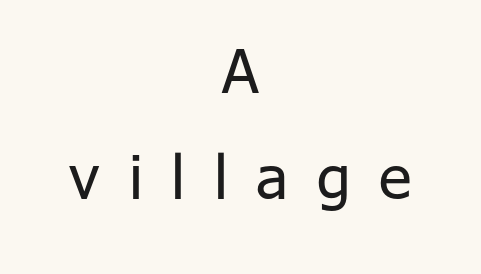
The rendering positions every line midway between the sides. The letters advance in unequal steps, a hallmark of proportional type. Nothing heavy about these letters — not bold at all. Posture: straight, roman, zero tilt. The zone under the glyphs is completely vacant.
